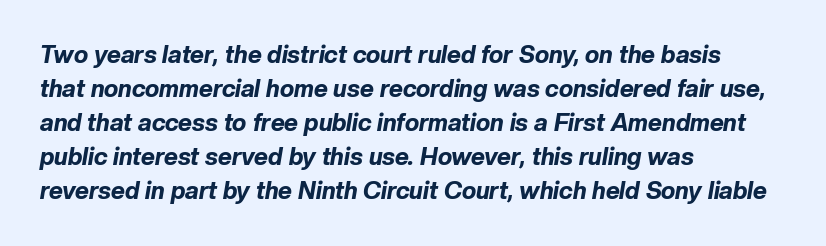
Rendered with sloped, italic letterforms. These lines stack with their left ends in a neat column. Notice how thick the strokes are: this is what a full bold looks like. Lines of text with bare space underneath. The vertical gap from one line to the next is medium.
